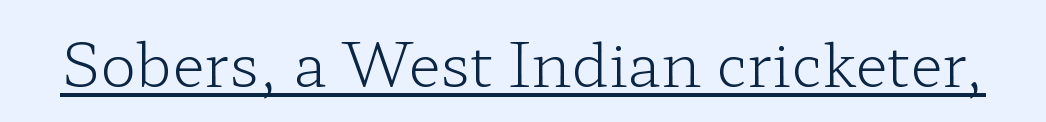
The image shows 60 px light, wide serif type, upright; set normal letter spacing, underlined; low stroke contrast and a medium x-height.
